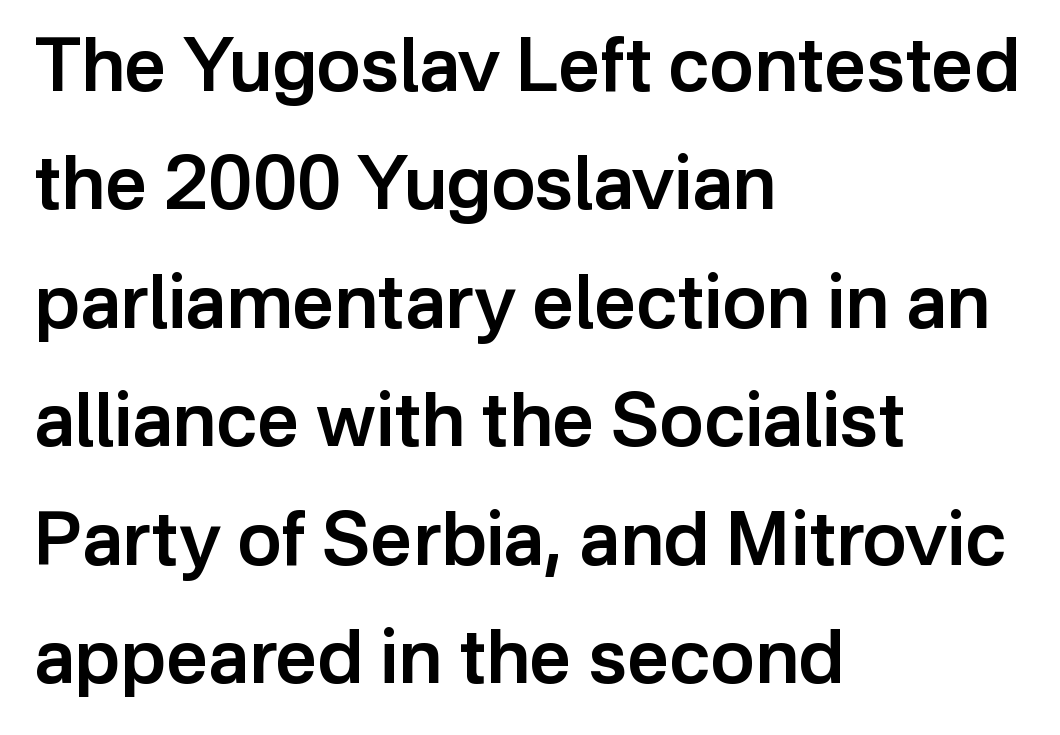
Q: Is the text bold? A: Semi-bold.
Q: Is the text italic (slanted)? A: No, it is upright.
Q: Is the typeface a serif or a sans-serif typeface? A: Sans-serif.
Q: Is the text underlined? A: No.
Q: How is the paragraph aligned? A: Left-aligned.
Q: Is the spacing between letters normal or unusually wide? A: Normal.
Q: Is the spacing between lines tight, normal or loose? A: Normal.
Q: Width (condensed, normal, or wide)? A: Normal.
Q: Stroke contrast? A: Low.
Q: x-height? A: Medium.
Q: Monospaced? A: No.
